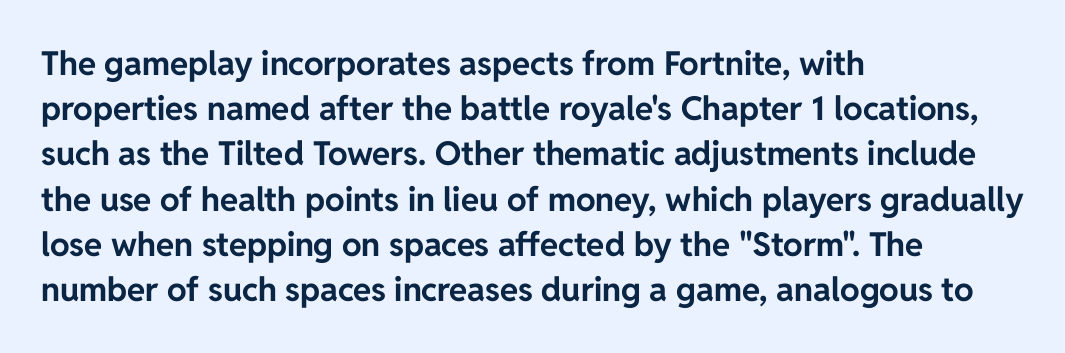
Whoever set this chose a conventional vertical rhythm. Are there feet on the stems? There aren't — it's a sans. Character widths vary here, with narrow letters taking less room than wide ones. Descenders hang freely into open space.
